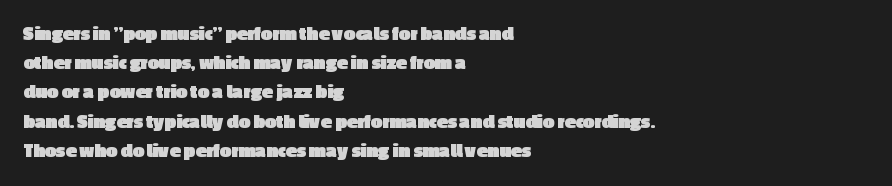
{"italic": "no", "bold": "yes", "underline": "no", "align": "left", "line_spacing": "normal", "line_spacing_ratio": 1.46, "letter_spacing": "normal", "letter_spacing_em": 0.0, "glyph_px": 20}
